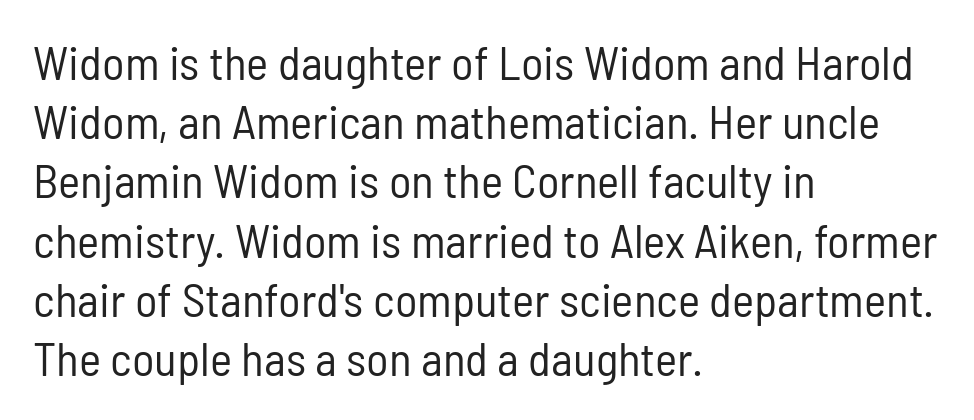
The letterforms sit shoulder to shoulder at normal distance. Each letter's strokes conclude bluntly, with no projecting serifs. The font's upright variant was chosen for this text. The passage shown is typed in a proportional face where columns would drift. These lines sit exactly where default settings would place them.
